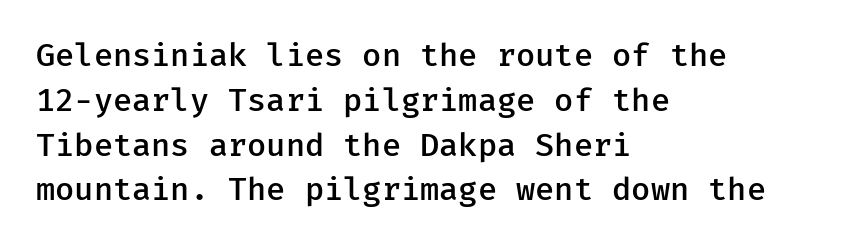
{"serif": "no", "italic": "no", "bold": "semi", "weight": "semibold", "width": "normal", "stroke_contrast": "low", "x_height": "medium", "underline": "no", "align": "left", "line_spacing": "normal", "line_spacing_ratio": 1.4, "letter_spacing": "normal", "letter_spacing_em": 0.0, "glyph_px": 32}
